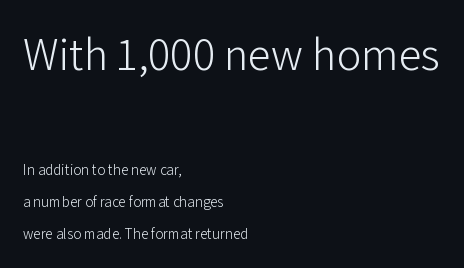
The lines are quadded left. Bold? No — there's no thickening of the strokes. The face used here appears at its bigger size in the upper chunk. The strip under each line holds only bare page.
